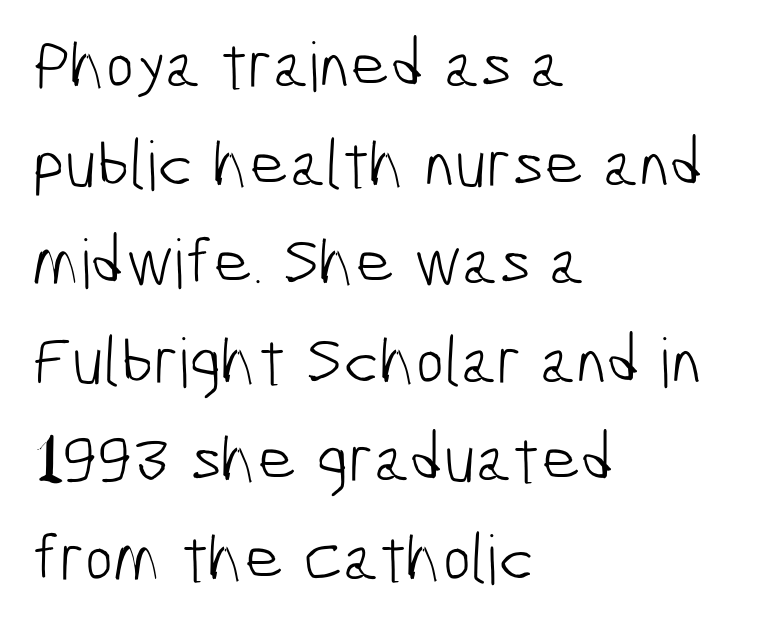
Compared with typical paragraphs, the rows here are spaced about the same. Layout note: lines flush left. Looks like regular typesetting: each glyph gets only the width it needs. The glyphs in this specimen are sans serif.
